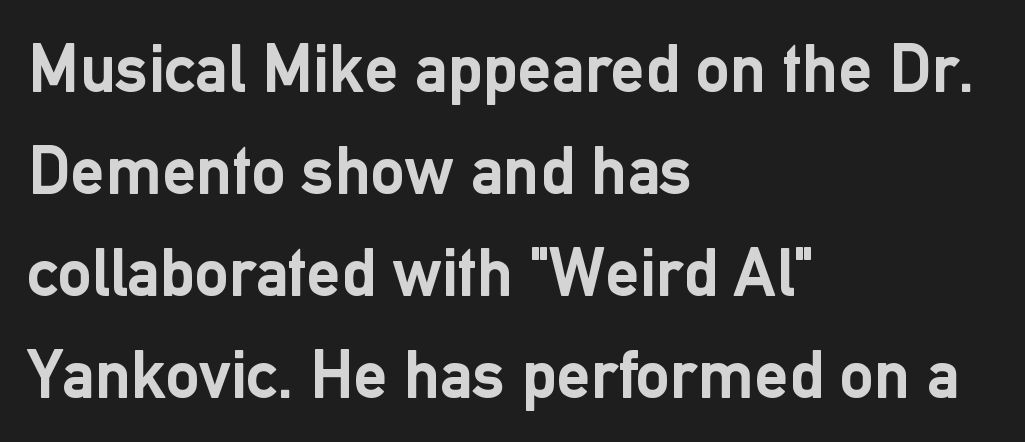
The string is rendered with underlining switched off. The typeface chosen for these lines omits serifs. This rendering uses left alignment, leaving the right contour irregular. How are the letters spaced? Ordinarily, with no added tracking. The rendering uses a bold face; every stroke is thick and dark. Varying glyph widths throughout — classic text-font behaviour.
